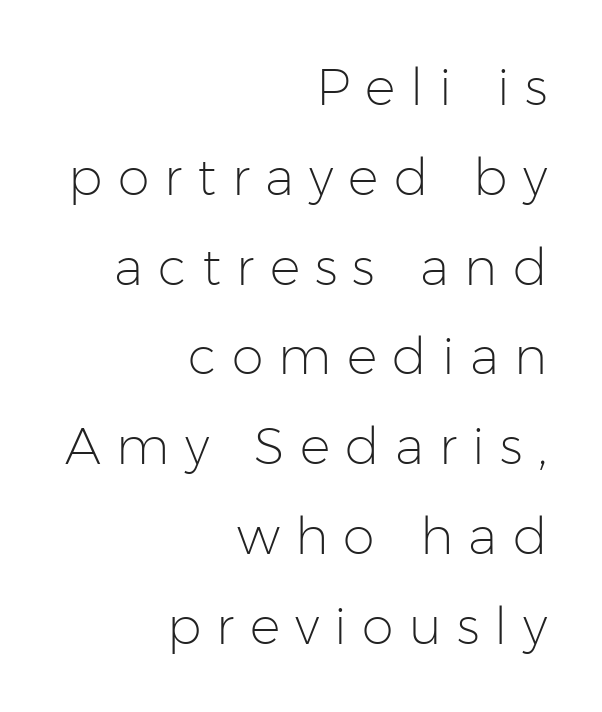
Letters rest on an invisible, unmarked baseline. Which margin do the lines hug? The right one — the left edge is uneven. Designer's note — italics off, roman on. The text was rendered using a sans face with plain stroke endings.
